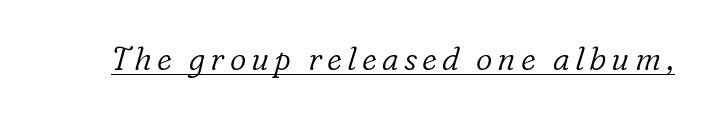
{"serif": "yes", "italic": "yes", "lean": "right", "slant_degrees": 16, "bold": "no", "weight": "light", "width": "normal", "stroke_contrast": "low", "x_height": "medium", "monospaced": "no", "underline": "yes", "glyph_px": 32}
